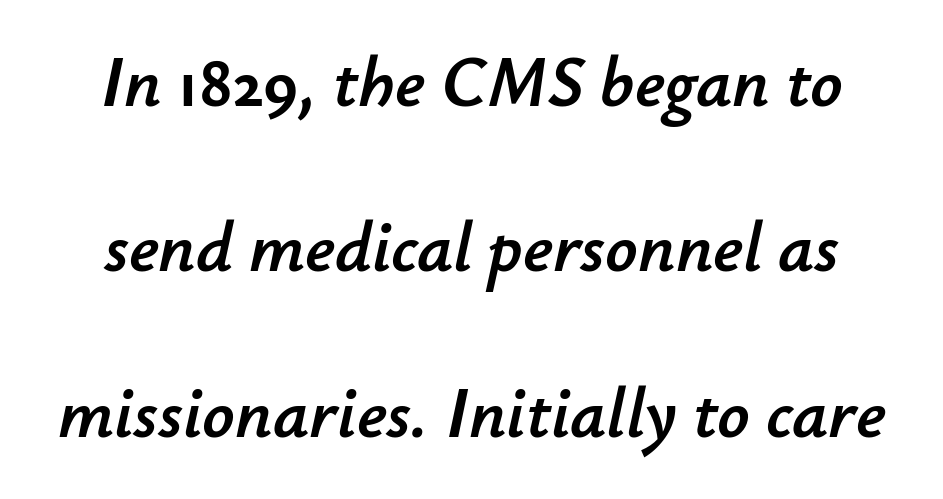
The image shows 71 px text type, italic (leaning right); set loose line spacing (2.33x), normal letter spacing, not underlined; low stroke contrast and a small x-height.
